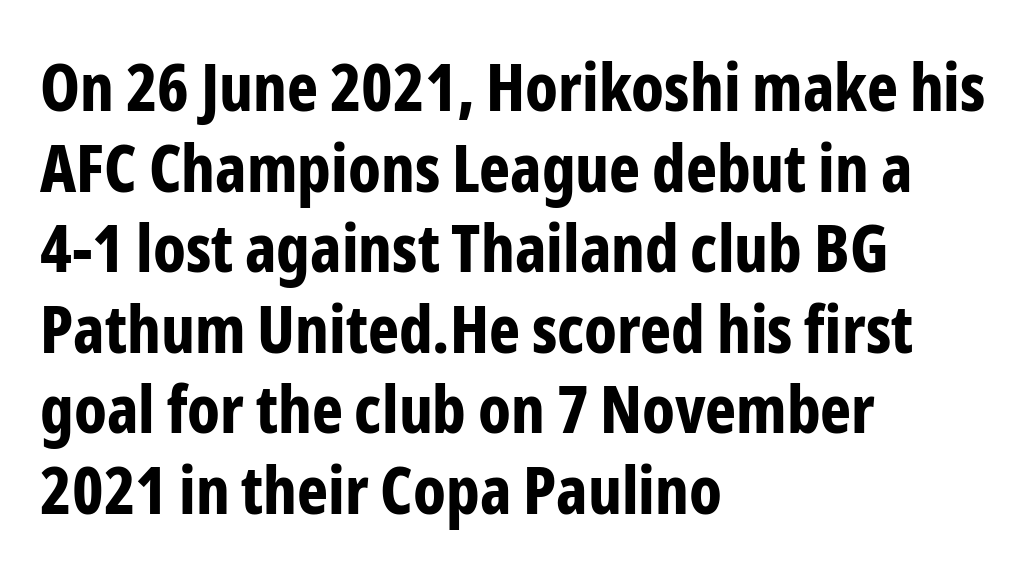
The image shows 66 px bold, condensed sans-serif type, upright; set left-aligned, line spacing 1.22x, normal letter spacing, not underlined; low stroke contrast and a medium x-height.
